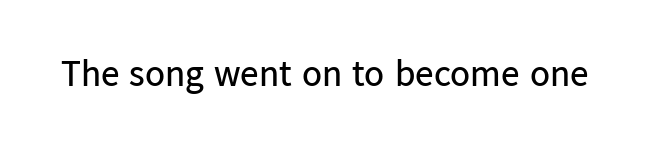
Q: Is the text bold? A: No.
Q: Is the text italic (slanted)? A: No, it is upright.
Q: Is the typeface a serif or a sans-serif typeface? A: Sans-serif.
Q: Is the text underlined? A: No.
Q: Is the spacing between letters normal or unusually wide? A: Normal.
Q: Width (condensed, normal, or wide)? A: Normal.
Q: Stroke contrast? A: Low.
Q: x-height? A: Medium.
Q: Monospaced? A: No.
